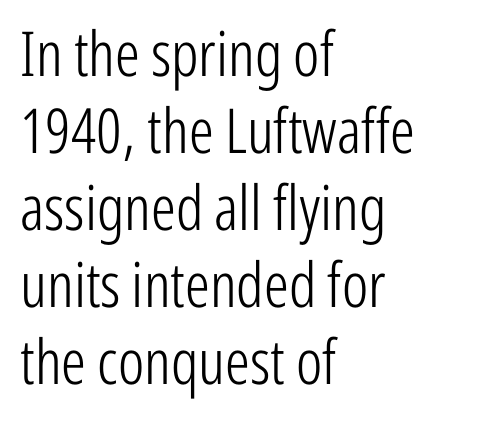
Unmarked baselines from the first word to the last. Each stroke keeps to a modest, everyday thickness or less. If you drew a line through each stem, it would be perfectly vertical. Is the block centered? No — it sits flush against the left margin.
